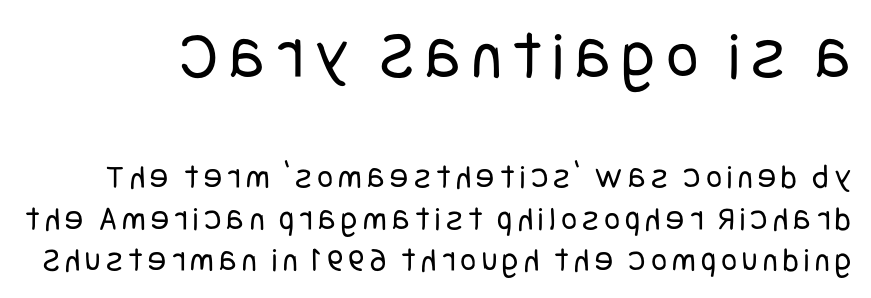
The area under the type is left untouched. Caption: face not bold, strokes unweighted. Observe the absence of serifs on each vertical stroke in this sample. Is the lower block the larger one? No — the upper block carries the bigger type.
